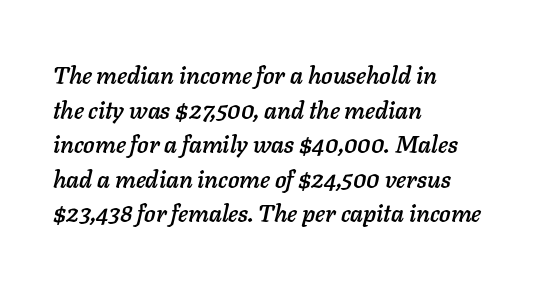
Q: Is the text italic (slanted)? A: Yes, it leans right by about 11 degrees.
Q: Is the text underlined? A: No.
Q: How is the paragraph aligned? A: Left-aligned.
Q: Is the spacing between letters normal or unusually wide? A: Normal.
Q: Is the spacing between lines tight, normal or loose? A: Normal.
